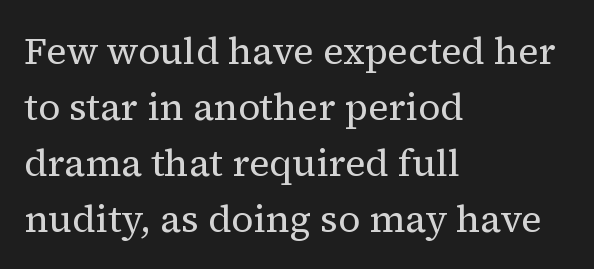
The image shows 38 px regular-weight serif type, upright; set left-aligned, normal line spacing (1.47x), normal letter spacing, not underlined; medium stroke contrast and a medium x-height.
